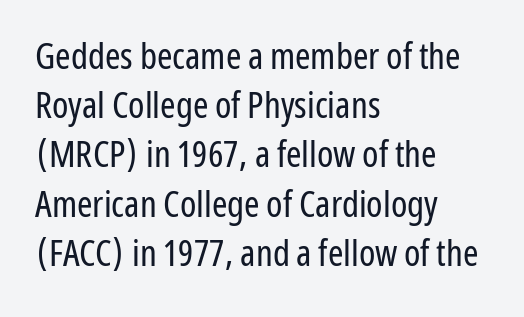
The image shows 37 px regular-weight, condensed sans-serif type, upright; set left-aligned, normal line spacing (1.33x), normal letter spacing, not underlined; low stroke contrast and a medium x-height.
